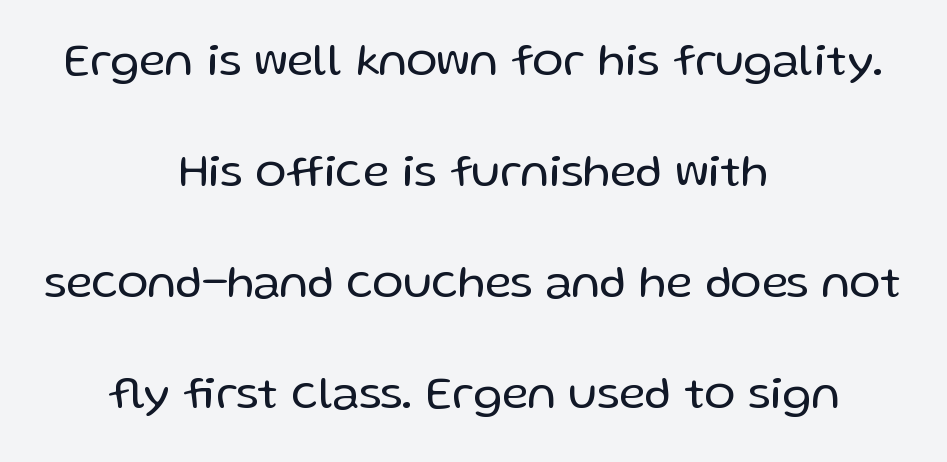
Q: Is the text bold? A: No.
Q: Is the text italic (slanted)? A: No, it is upright.
Q: Is the typeface a serif or a sans-serif typeface? A: Sans-serif.
Q: Is the text underlined? A: No.
Q: How is the paragraph aligned? A: Centered.
Q: Is the spacing between letters normal or unusually wide? A: Normal.
Q: Is the spacing between lines tight, normal or loose? A: Loose.
Q: Width (condensed, normal, or wide)? A: Normal.
Q: Stroke contrast? A: Low.
Q: x-height? A: Medium.
Q: Monospaced? A: No.
